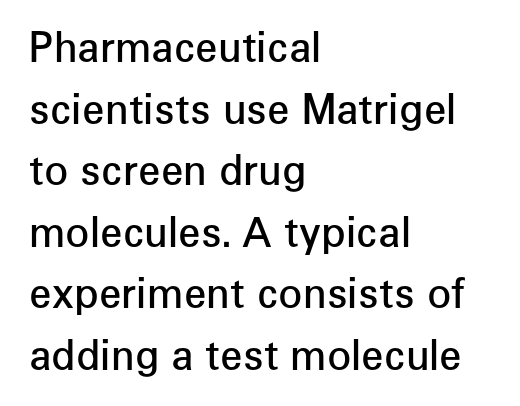
{"serif": "no", "italic": "no", "bold": "semi", "weight": "semibold", "width": "normal", "stroke_contrast": "low", "x_height": "medium", "monospaced": "no", "underline": "no", "align": "left", "line_spacing": "normal", "line_spacing_ratio": 1.54, "letter_spacing": "normal", "letter_spacing_em": 0.0, "glyph_px": 40}
